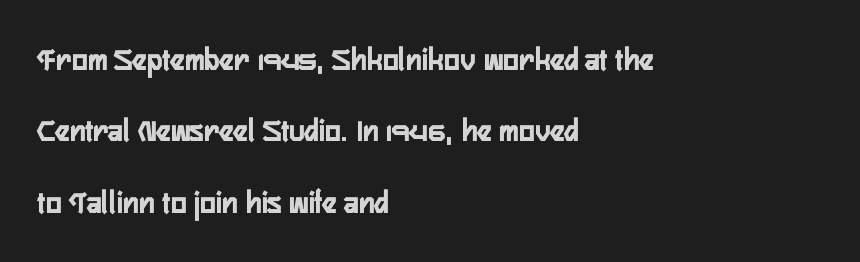
The image shows 33 px condensed sans-serif type, upright; set left-aligned, loose line spacing (2.16x), normal letter spacing, not underlined; low stroke contrast and a medium x-height.
